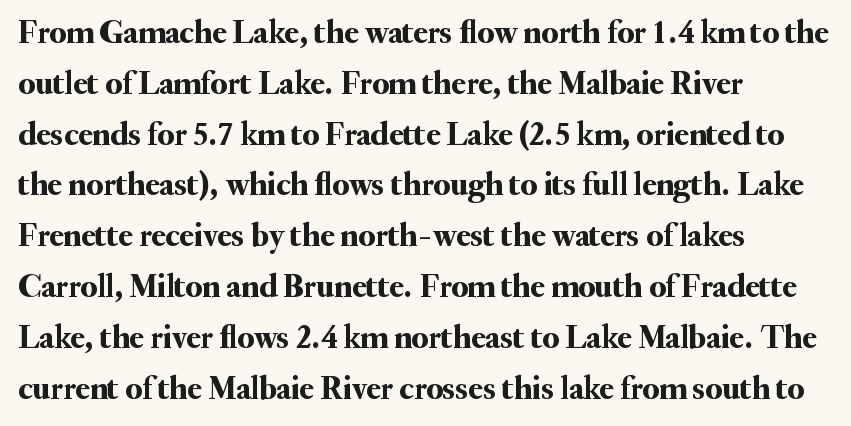
The designer left line spacing at the default. There is no visible air inserted between adjacent glyphs. Here the designer chose a conventional face with non-uniform glyph widths. Characters remain perfectly vertical along every line.
